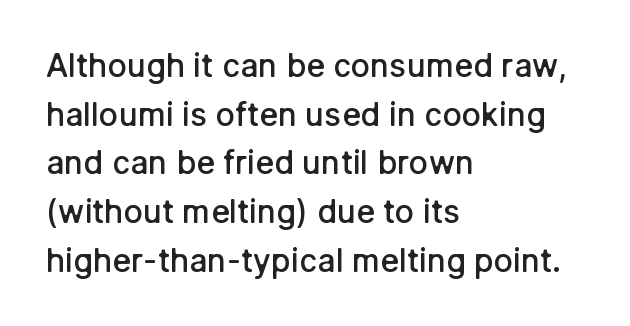
Q: Is the text bold? A: Semi-bold.
Q: Is the text italic (slanted)? A: No, it is upright.
Q: Is the typeface a serif or a sans-serif typeface? A: Sans-serif.
Q: Is the text underlined? A: No.
Q: How is the paragraph aligned? A: Left-aligned.
Q: Is the spacing between letters normal or unusually wide? A: Normal.
Q: Is the spacing between lines tight, normal or loose? A: Normal.
Q: Width (condensed, normal, or wide)? A: Normal.
Q: Stroke contrast? A: Low.
Q: x-height? A: Medium.
Q: Monospaced? A: No.
